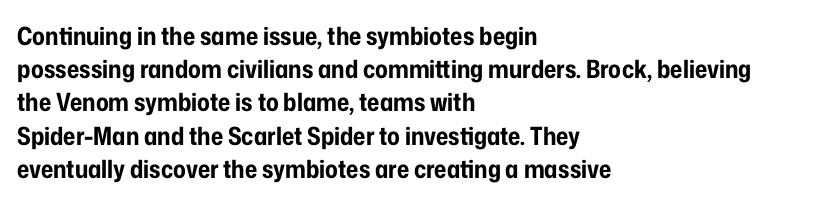
Q: Is the text bold? A: Yes.
Q: Is the text italic (slanted)? A: No, it is upright.
Q: Is the text underlined? A: No.
Q: How is the paragraph aligned? A: Left-aligned.
Q: Is the spacing between letters normal or unusually wide? A: Normal.
Q: Is the spacing between lines tight, normal or loose? A: Normal.
